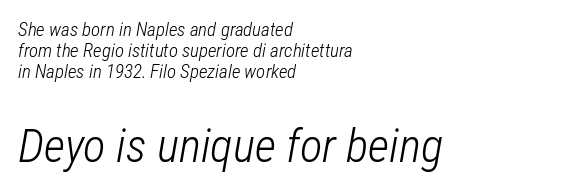
Q: Is the text bold? A: No.
Q: Is the text italic (slanted)? A: Yes, it leans right by about 12 degrees.
Q: Is the text underlined? A: No.
Q: How is the paragraph aligned? A: Left-aligned.
Q: Is the spacing between letters normal or unusually wide? A: Normal.
Q: Is the spacing between lines tight, normal or loose? A: Tight.
Q: Which block of text is set in a larger size, the first (top) or the second (bottom)? A: The second (bottom) one.
Q: Width (condensed, normal, or wide)? A: Condensed.
Q: Stroke contrast? A: Low.
Q: x-height? A: Medium.
Q: Monospaced? A: No.
